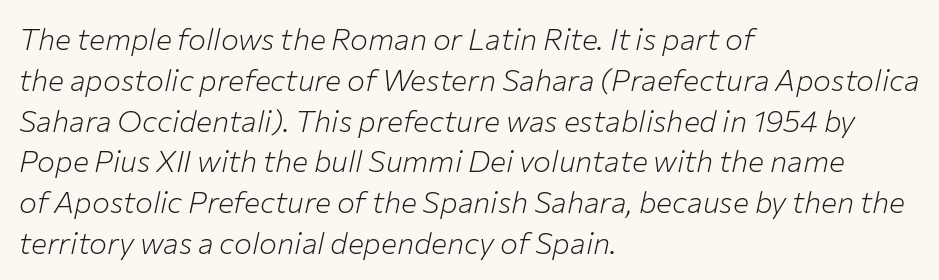
{"italic": "yes", "lean": "right", "slant_degrees": 12, "bold": "no", "weight": "light", "width": "normal", "stroke_contrast": "low", "x_height": "medium", "monospaced": "no", "underline": "no", "align": "left", "line_spacing": "normal", "line_spacing_ratio": 1.36, "letter_spacing": "normal", "letter_spacing_em": 0.0, "glyph_px": 30}
